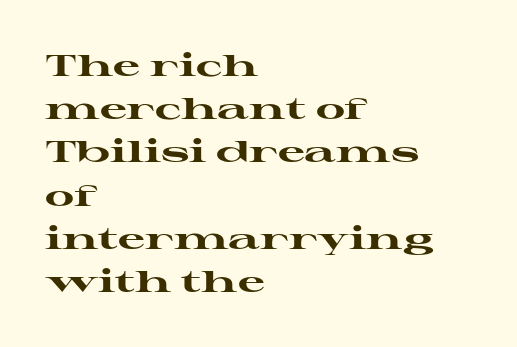
{"serif": "yes", "italic": "no", "bold": "yes", "weight": "heavy", "width": "wide", "stroke_contrast": "high", "x_height": "medium", "monospaced": "no", "underline": "no", "align": "left", "line_spacing": "normal", "line_spacing_ratio": 1.44, "letter_spacing": "normal", "letter_spacing_em": 0.0, "glyph_px": 30}
